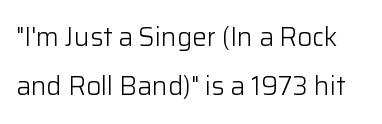
Observe the ordinary spacing: letters are neighbours, not strangers. Heaviness? Minimal to ordinary, like unemphasized prose. Underlining? Definitely not there. Characters remain perfectly vertical along every line.
